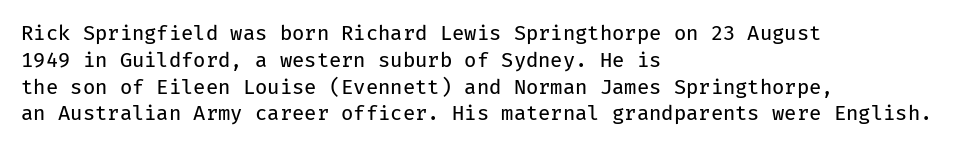
The image shows 20 px text type, upright; set left-aligned, normal line spacing (1.34x), normal letter spacing, not underlined.
